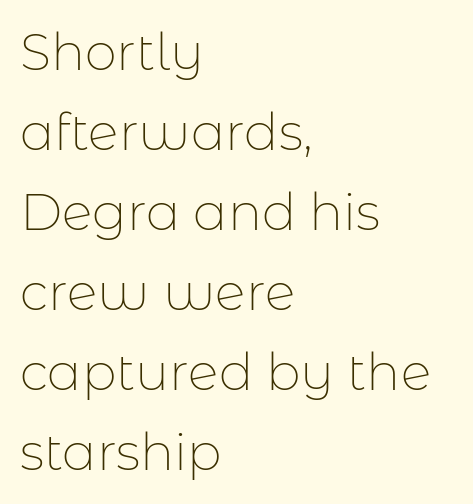
The image shows 51 px thin sans-serif type, upright; set left-aligned, normal line spacing (1.57x), normal letter spacing, not underlined; low stroke contrast and a medium x-height.
